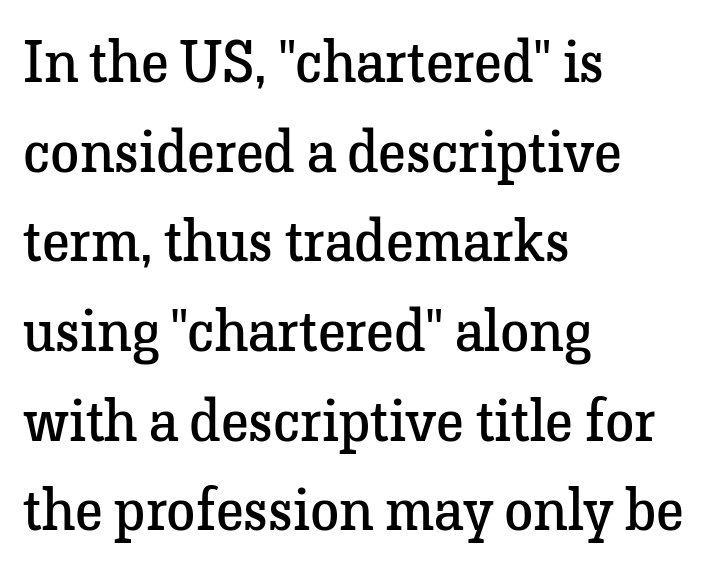
Q: Is the text bold? A: No.
Q: Is the text italic (slanted)? A: No, it is upright.
Q: Is the typeface a serif or a sans-serif typeface? A: Serif.
Q: Is the text underlined? A: No.
Q: How is the paragraph aligned? A: Left-aligned.
Q: Is the spacing between letters normal or unusually wide? A: Normal.
Q: Is the spacing between lines tight, normal or loose? A: Normal.
Q: Width (condensed, normal, or wide)? A: Normal.
Q: Stroke contrast? A: Low.
Q: x-height? A: Medium.
Q: Monospaced? A: No.
